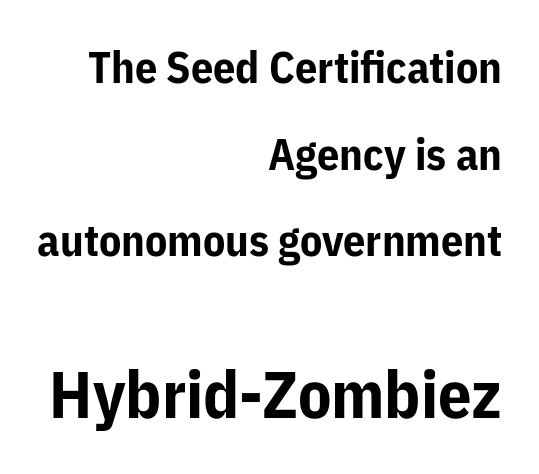
The image shows 66 px bold sans-serif type, upright; set right-aligned, loose line spacing (1.97x), normal letter spacing, not underlined; the second (bottom) block is 1.5x larger; low stroke contrast and a medium x-height.
